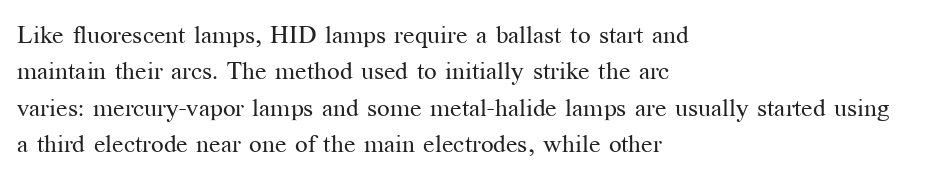
Q: Is the text bold? A: No.
Q: Is the text italic (slanted)? A: No, it is upright.
Q: Is the text underlined? A: No.
Q: How is the paragraph aligned? A: Left-aligned.
Q: Is the spacing between letters normal or unusually wide? A: Normal.
Q: Is the spacing between lines tight, normal or loose? A: Normal.
